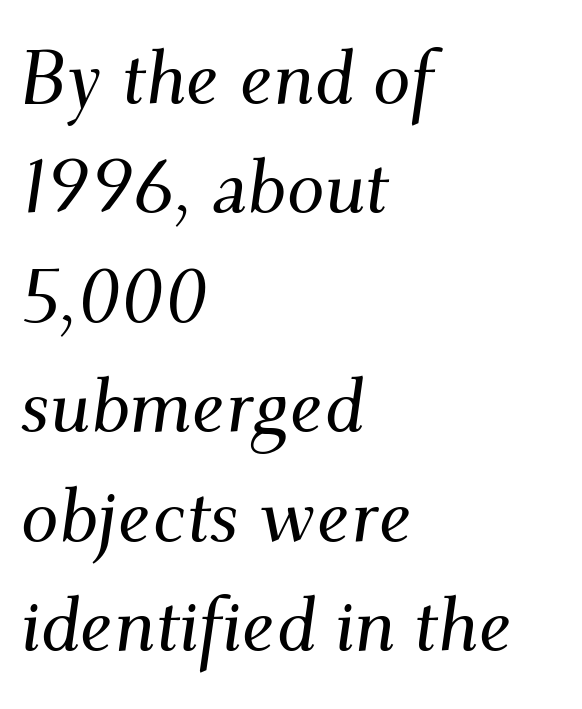
The image shows 75 px serif type, italic (leaning right); set left-aligned, normal line spacing (1.46x), normal letter spacing, not underlined; medium stroke contrast and a small x-height.
